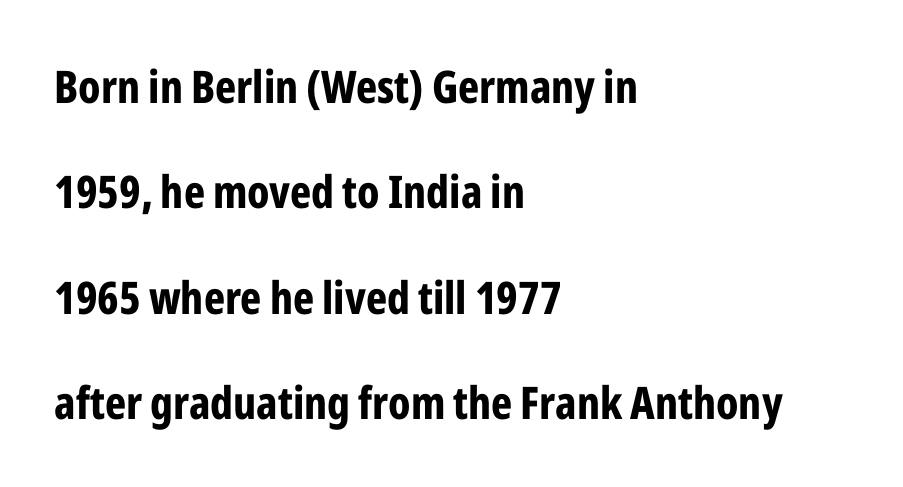
The foot of each line stays bare and open. Note the varied advance widths — an 'i' is clearly narrower than an 'm'. Rows of type keep a wide berth in the vertical direction. On the weight axis this lands at bold, roughly 700. No feet cap the strokes, marking this as sans-serif type. Glyph-to-glyph distance matches everyday printed text.
